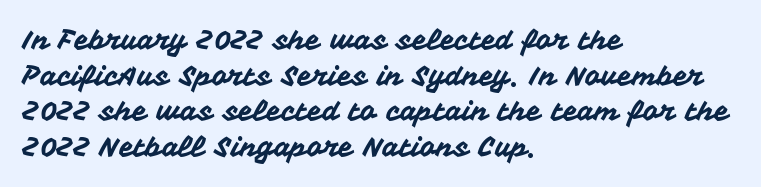
The image shows 27 px text type; set left-aligned, normal line spacing (1.32x), normal letter spacing, not underlined.
